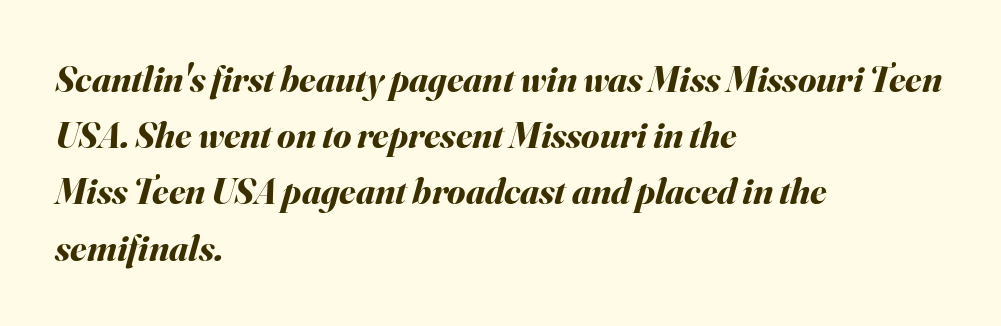
The image shows 37 px bold type, italic (leaning right); set left-aligned, normal line spacing (1.52x), normal letter spacing, not underlined; medium stroke contrast and a small x-height.
